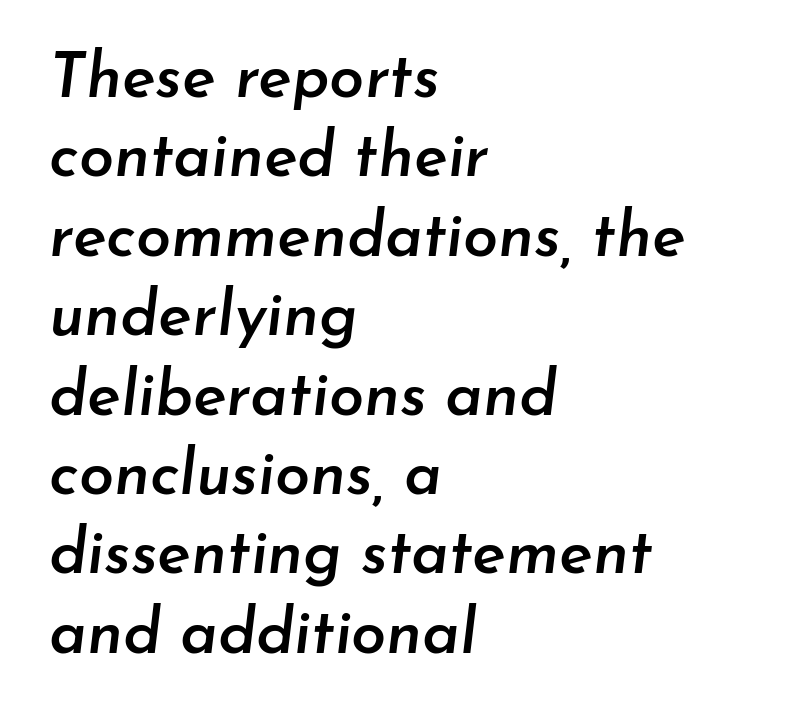
{"italic": "yes", "lean": "right", "slant_degrees": 7, "bold": "semi", "weight": "semibold", "width": "normal", "stroke_contrast": "low", "x_height": "small", "monospaced": "no", "underline": "no", "align": "left", "line_spacing": "normal", "line_spacing_ratio": 1.26, "letter_spacing": "normal", "letter_spacing_em": 0.0, "glyph_px": 63}
